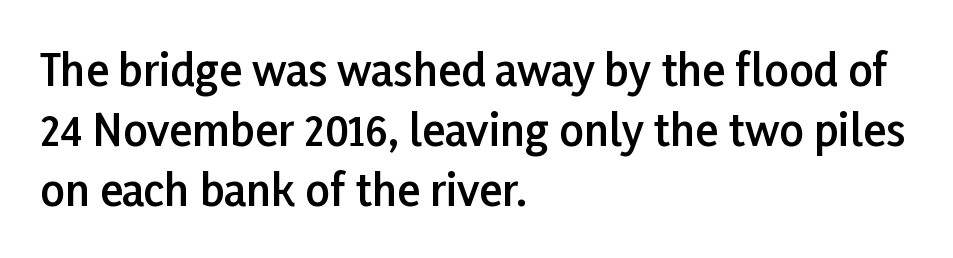
{"serif": "no", "italic": "no", "bold": "semi", "weight": "semibold", "width": "normal", "stroke_contrast": "low", "x_height": "medium", "monospaced": "no", "underline": "no", "align": "left", "line_spacing": "normal", "line_spacing_ratio": 1.39, "letter_spacing": "normal", "letter_spacing_em": 0.0, "glyph_px": 43}
